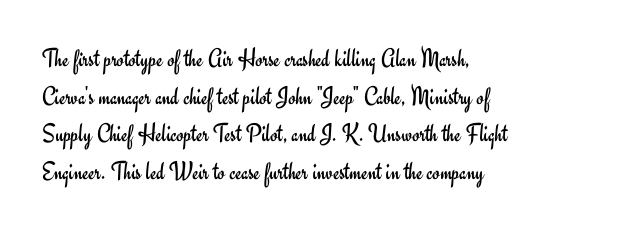
Q: Is the text bold? A: No.
Q: Is the text italic (slanted)? A: Yes.
Q: Is the text underlined? A: No.
Q: How is the paragraph aligned? A: Left-aligned.
Q: Is the spacing between letters normal or unusually wide? A: Normal.
Q: Is the spacing between lines tight, normal or loose? A: Normal.
